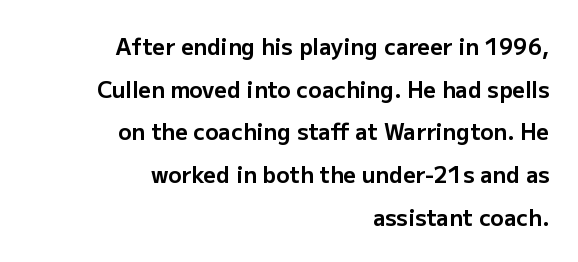
The image shows 22 px bold type, upright; set right-aligned, loose line spacing (1.94x), normal letter spacing, not underlined.
